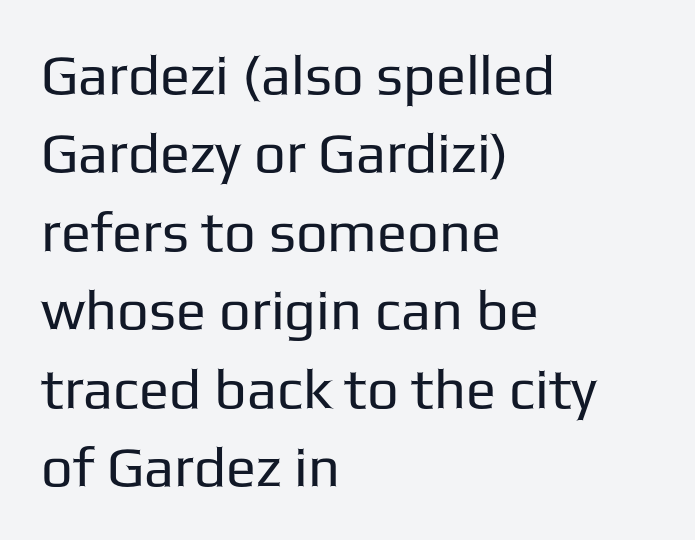
Q: Is the text bold? A: No.
Q: Is the text italic (slanted)? A: No, it is upright.
Q: Is the typeface a serif or a sans-serif typeface? A: Sans-serif.
Q: Is the text underlined? A: No.
Q: How is the paragraph aligned? A: Left-aligned.
Q: Is the spacing between letters normal or unusually wide? A: Normal.
Q: Is the spacing between lines tight, normal or loose? A: Normal.
Q: Width (condensed, normal, or wide)? A: Normal.
Q: Stroke contrast? A: Low.
Q: x-height? A: Medium.
Q: Monospaced? A: No.
